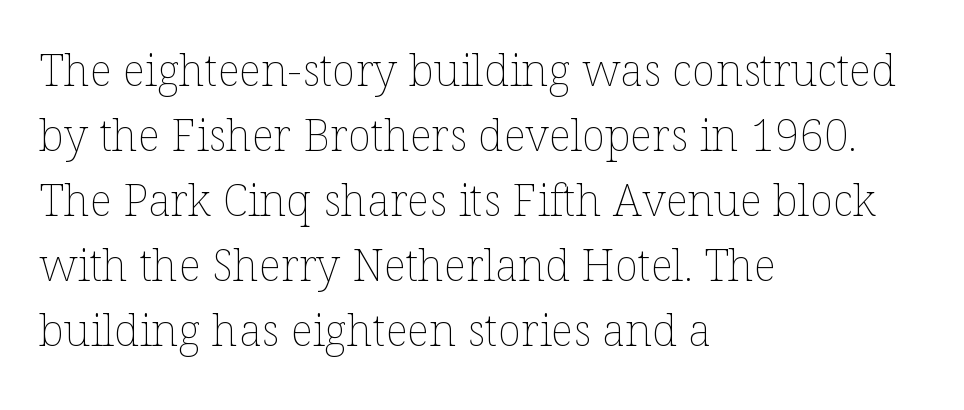
Q: Is the text bold? A: No.
Q: Is the text italic (slanted)? A: No, it is upright.
Q: Is the text underlined? A: No.
Q: How is the paragraph aligned? A: Left-aligned.
Q: Is the spacing between letters normal or unusually wide? A: Normal.
Q: Is the spacing between lines tight, normal or loose? A: Normal.
Q: Width (condensed, normal, or wide)? A: Normal.
Q: Stroke contrast? A: Low.
Q: x-height? A: Medium.
Q: Monospaced? A: No.
